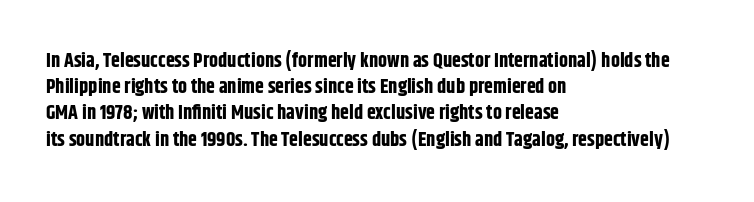
{"italic": "no", "bold": "yes", "underline": "no", "align": "left", "line_spacing": "normal", "line_spacing_ratio": 1.31, "letter_spacing": "normal", "letter_spacing_em": 0.0, "glyph_px": 20}
